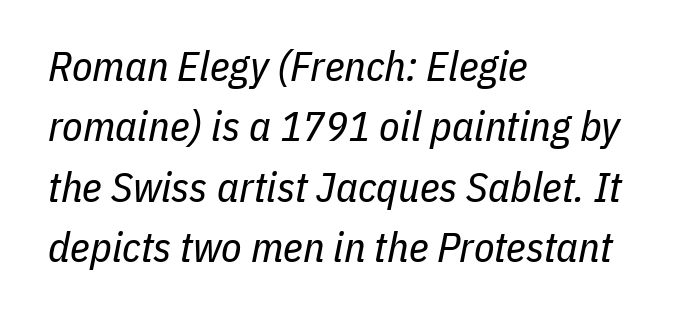
The image shows 42 px regular-weight, condensed type, italic (leaning right); set left-aligned, normal line spacing (1.44x), normal letter spacing, not underlined; low stroke contrast and a medium x-height.
